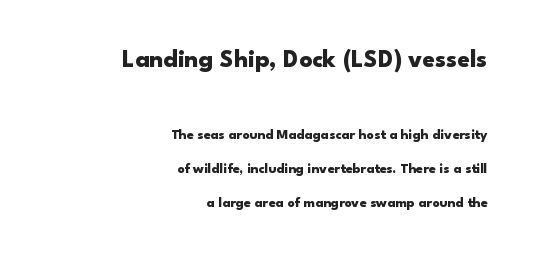
{"italic": "no", "bold": "yes", "underline": "no", "align": "right", "line_spacing": "loose", "line_spacing_ratio": 2.41, "letter_spacing": "normal", "letter_spacing_em": 0.0, "larger_block": "first", "size_ratio": 1.79, "glyph_px": 25}
